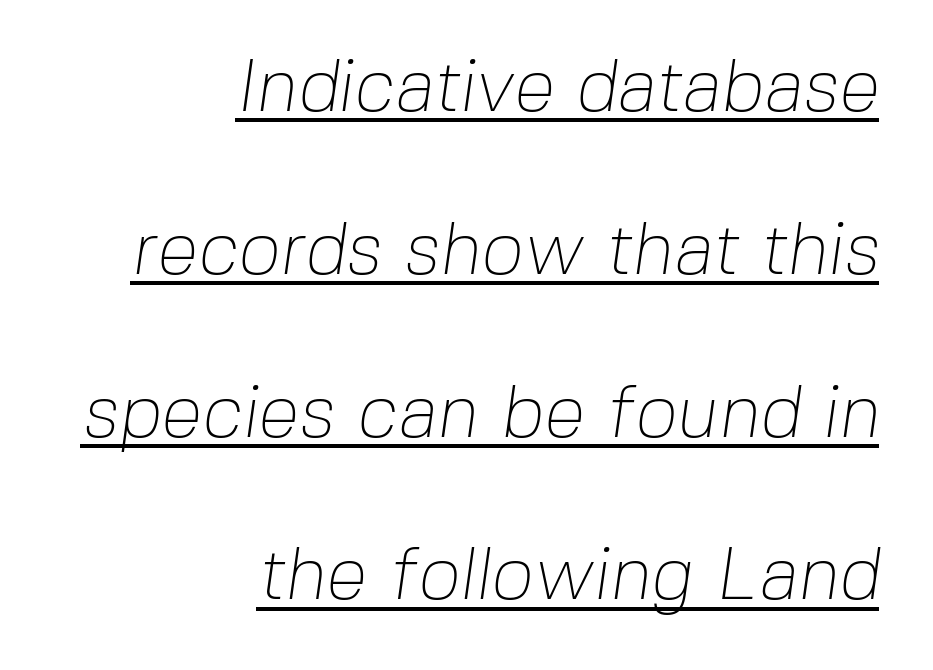
Q: Is the text bold? A: No.
Q: Is the typeface a serif or a sans-serif typeface? A: Sans-serif.
Q: Is the text underlined? A: Yes.
Q: How is the paragraph aligned? A: Right-aligned.
Q: Is the spacing between letters normal or unusually wide? A: Normal.
Q: Is the spacing between lines tight, normal or loose? A: Loose.
Q: Width (condensed, normal, or wide)? A: Normal.
Q: Stroke contrast? A: Low.
Q: x-height? A: Medium.
Q: Monospaced? A: No.
